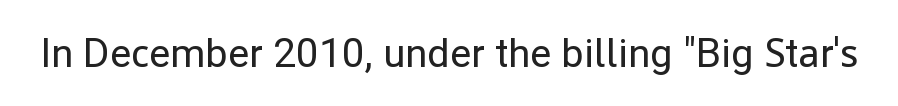
The strip under each line holds only bare page. Summary of weight: not heavy and not bold. Do the letters lean? They stand straight. A typesetter would call this zero additional tracking. Note: no serifs on the glyphs.
